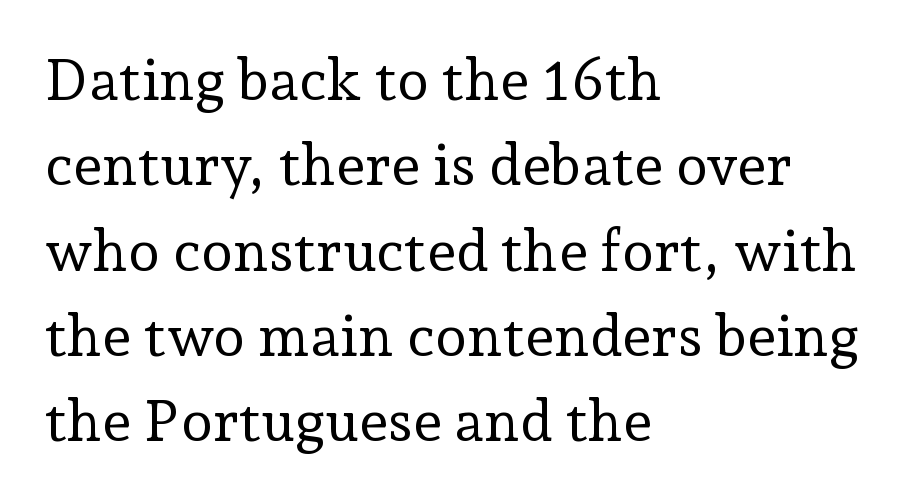
A roman cut, with each character standing at attention. This sample uses plain, unmodified letter spacing. Little horizontal feet cap the strokes, marking this as serif type. The passage is arranged the way most books set body copy — flush left. Do the characters align in a grid? No, the font is proportional. A clean baseline with only descenders dipping below it.
